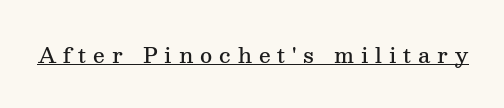
Weight: semibold (demi). Emphasis is given by a line drawn under the lettering. Short note: letters widely spaced. Vertical strokes here are truly vertical.
